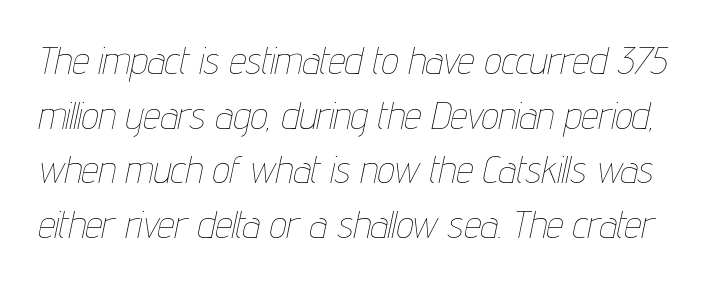
The passage shown is not bold in any degree. The axis of the letterforms is tilted away from vertical. Vertical spacing — default. Proportional: the letters do not fall into vertical columns. Descender tails drop into unmarked territory.
